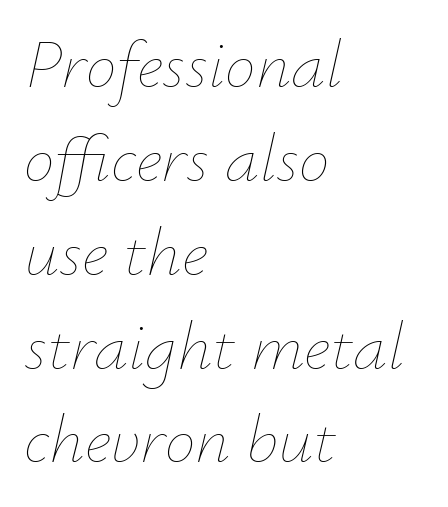
Q: Is the text bold? A: No.
Q: Is the text italic (slanted)? A: Yes, it leans right by about 12 degrees.
Q: Is the text underlined? A: No.
Q: How is the paragraph aligned? A: Left-aligned.
Q: Is the spacing between letters normal or unusually wide? A: Normal.
Q: Is the spacing between lines tight, normal or loose? A: Normal.
Q: Width (condensed, normal, or wide)? A: Normal.
Q: Stroke contrast? A: Low.
Q: x-height? A: Small.
Q: Monospaced? A: No.
